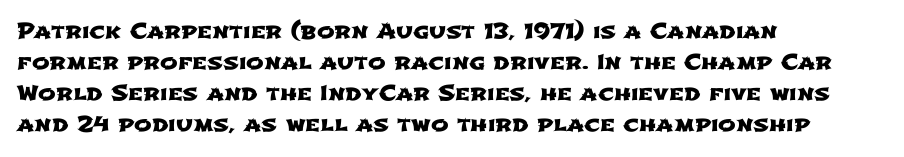
The image shows 21 px text type; set left-aligned, normal line spacing (1.48x), normal letter spacing, not underlined.
